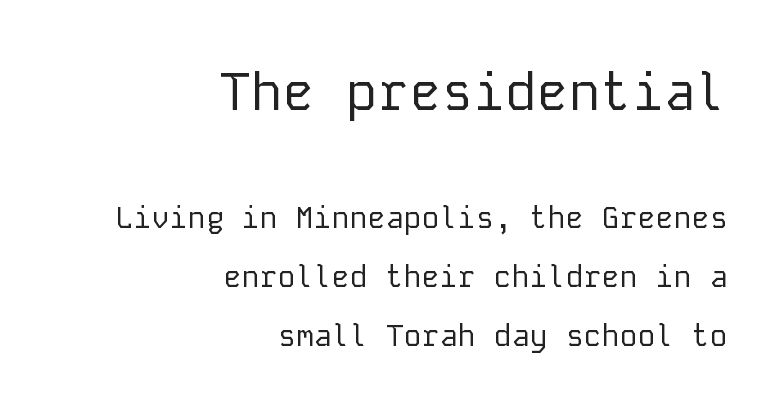
Q: Is the text bold? A: No.
Q: Is the text italic (slanted)? A: No, it is upright.
Q: Is the typeface a serif or a sans-serif typeface? A: Sans-serif.
Q: Is the text underlined? A: No.
Q: How is the paragraph aligned? A: Right-aligned.
Q: Is the spacing between letters normal or unusually wide? A: Normal.
Q: Is the spacing between lines tight, normal or loose? A: Loose.
Q: Which block of text is set in a larger size, the first (top) or the second (bottom)? A: The first (top) one.
Q: Width (condensed, normal, or wide)? A: Normal.
Q: Stroke contrast? A: Low.
Q: x-height? A: Medium.
Q: Monospaced? A: Yes.
